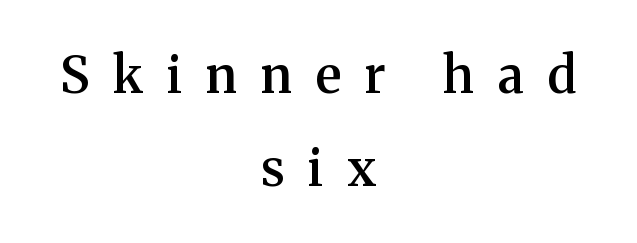
The image shows 50 px semibold serif type, upright; set centered, line spacing 1.86x, unusually wide letter spacing (+0.48 em), not underlined; medium stroke contrast and a medium x-height.
